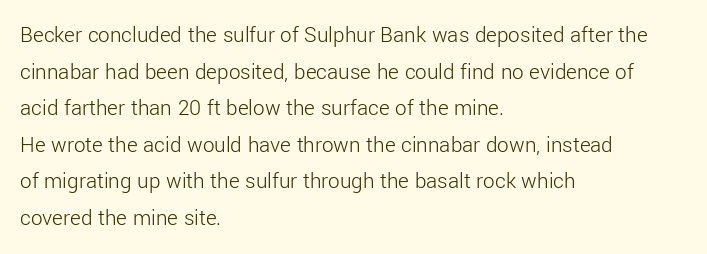
{"italic": "no", "bold": "no", "underline": "no", "align": "left", "line_spacing": "normal", "line_spacing_ratio": 1.59, "letter_spacing": "normal", "letter_spacing_em": 0.0, "glyph_px": 23}
